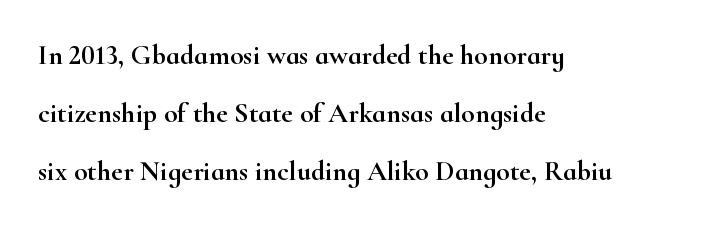
Note the varied advance widths — an 'i' is clearly narrower than an 'm'. Letter spacing: default. Underlining? Definitely not there. The passage shown is typeset with a serif family.
